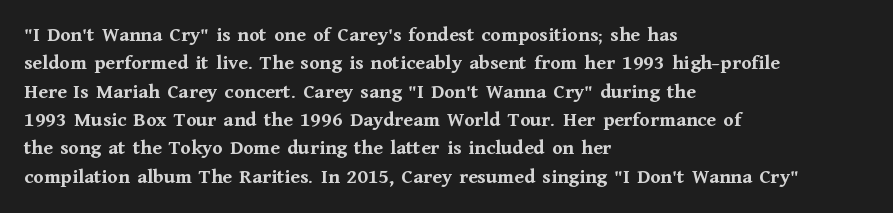
{"italic": "no", "bold": "yes", "underline": "no", "align": "left", "line_spacing": "normal", "line_spacing_ratio": 1.35, "letter_spacing": "normal", "letter_spacing_em": 0.0, "glyph_px": 21}
